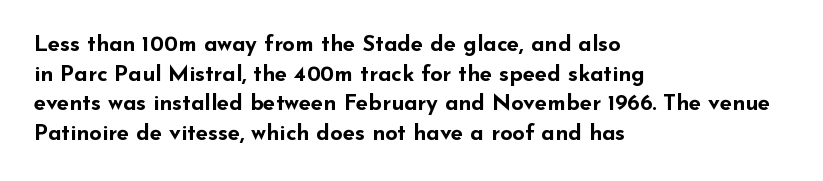
{"italic": "no", "bold": "yes", "underline": "no", "align": "left", "line_spacing": "normal", "line_spacing_ratio": 1.35, "letter_spacing": "normal", "letter_spacing_em": 0.0, "glyph_px": 22}
